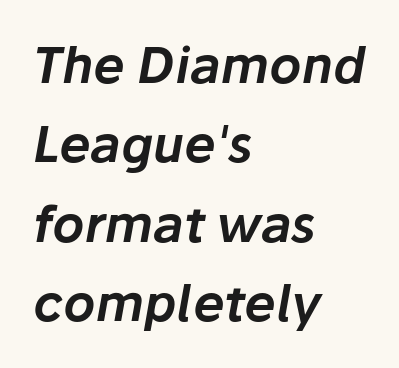
Q: Is the text italic (slanted)? A: Yes, it leans right by about 10 degrees.
Q: Is the text underlined? A: No.
Q: How is the paragraph aligned? A: Left-aligned.
Q: Is the spacing between letters normal or unusually wide? A: Normal.
Q: Is the spacing between lines tight, normal or loose? A: Normal.
Q: Width (condensed, normal, or wide)? A: Normal.
Q: Stroke contrast? A: Low.
Q: x-height? A: Medium.
Q: Monospaced? A: No.
